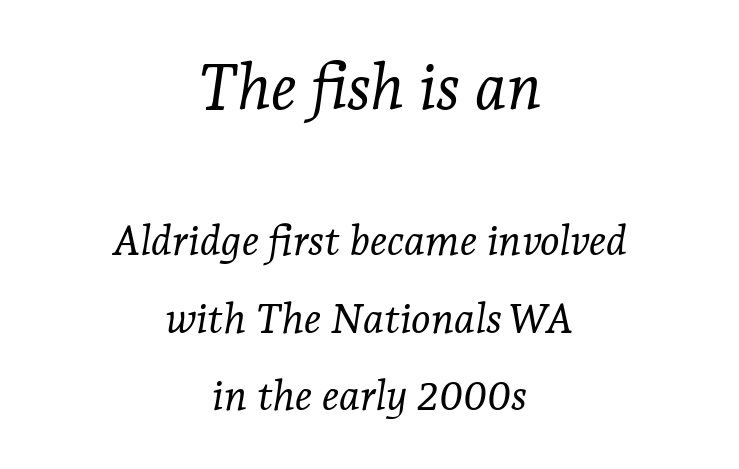
{"serif": "yes", "italic": "yes", "lean": "right", "slant_degrees": 7, "bold": "no", "weight": "light", "width": "normal", "stroke_contrast": "low", "x_height": "medium", "monospaced": "no", "underline": "no", "align": "center", "line_spacing_ratio": 1.84, "letter_spacing": "normal", "letter_spacing_em": 0.0, "larger_block": "first", "size_ratio": 1.5, "glyph_px": 63}
